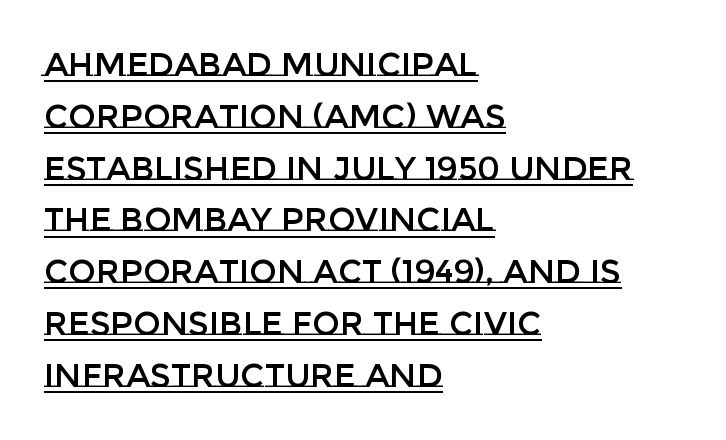
Q: Is the text italic (slanted)? A: No, it is upright.
Q: Is the text underlined? A: Yes.
Q: How is the paragraph aligned? A: Left-aligned.
Q: Is the spacing between letters normal or unusually wide? A: Normal.
Q: Is the spacing between lines tight, normal or loose? A: Normal.
Q: Width (condensed, normal, or wide)? A: Normal.
Q: Stroke contrast? A: Low.
Q: x-height? A: Large.
Q: Monospaced? A: No.
